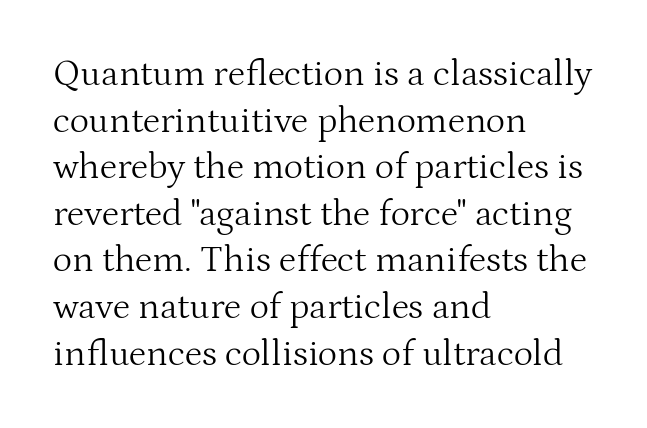
Yep, those are serifs on the letters. The specimen omits any rule beneath the text block's lines. The rendering uses natural spacing where letterforms have individual widths. Words appear dense and cohesive because spacing is normal.
